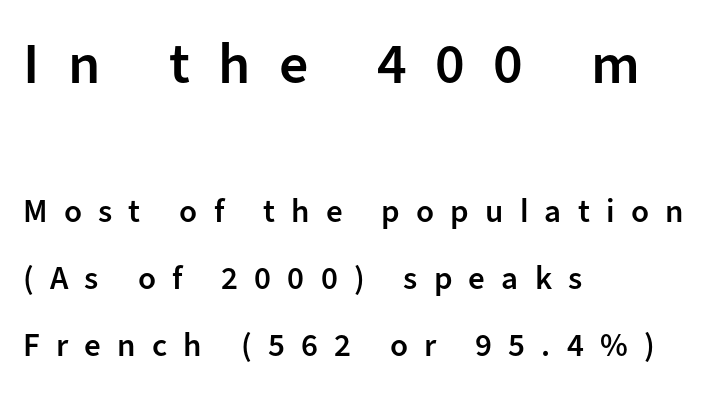
The image shows 58 px semibold sans-serif type, upright; set left-aligned, loose line spacing (2.04x), unusually wide letter spacing (+0.49 em), not underlined; the first (top) block is 1.76x larger; low stroke contrast and a medium x-height.
